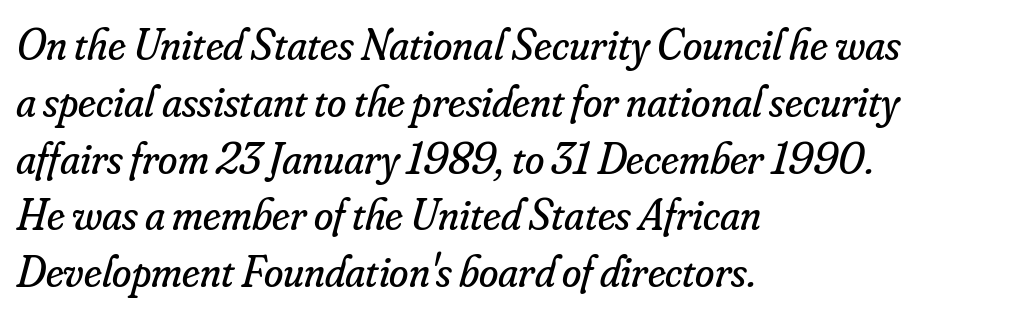
Q: Is the text bold? A: No.
Q: Is the text italic (slanted)? A: Yes, it leans right by about 16 degrees.
Q: Is the typeface a serif or a sans-serif typeface? A: Serif.
Q: Is the text underlined? A: No.
Q: How is the paragraph aligned? A: Left-aligned.
Q: Is the spacing between letters normal or unusually wide? A: Normal.
Q: Is the spacing between lines tight, normal or loose? A: Normal.
Q: Width (condensed, normal, or wide)? A: Normal.
Q: Stroke contrast? A: Low.
Q: x-height? A: Small.
Q: Monospaced? A: No.
